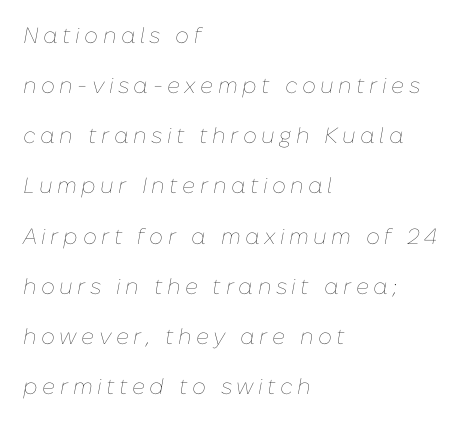
{"italic": "yes", "lean": "right", "slant_degrees": 10, "bold": "no", "underline": "no", "align": "left", "line_spacing": "loose", "line_spacing_ratio": 2.28, "letter_spacing": "wide", "letter_spacing_em": 0.2, "glyph_px": 22}
